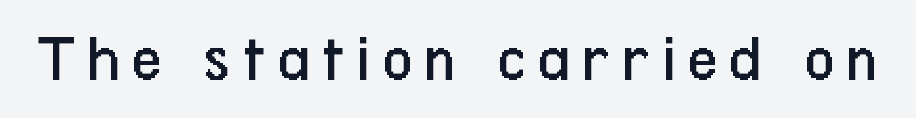
Q: Is the text bold? A: No.
Q: Is the text italic (slanted)? A: No, it is upright.
Q: Is the typeface a serif or a sans-serif typeface? A: Sans-serif.
Q: Is the text underlined? A: No.
Q: Width (condensed, normal, or wide)? A: Condensed.
Q: Stroke contrast? A: Low.
Q: x-height? A: Medium.
Q: Monospaced? A: No.
